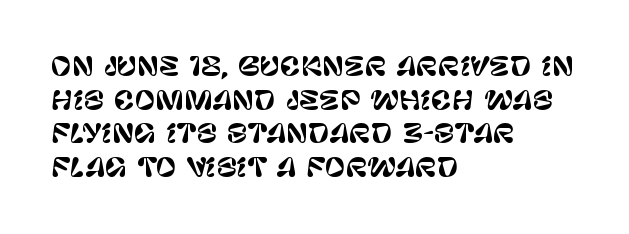
{"underline": "no", "align": "left", "line_spacing": "normal", "line_spacing_ratio": 1.35, "letter_spacing": "normal", "letter_spacing_em": 0.0, "glyph_px": 25}
